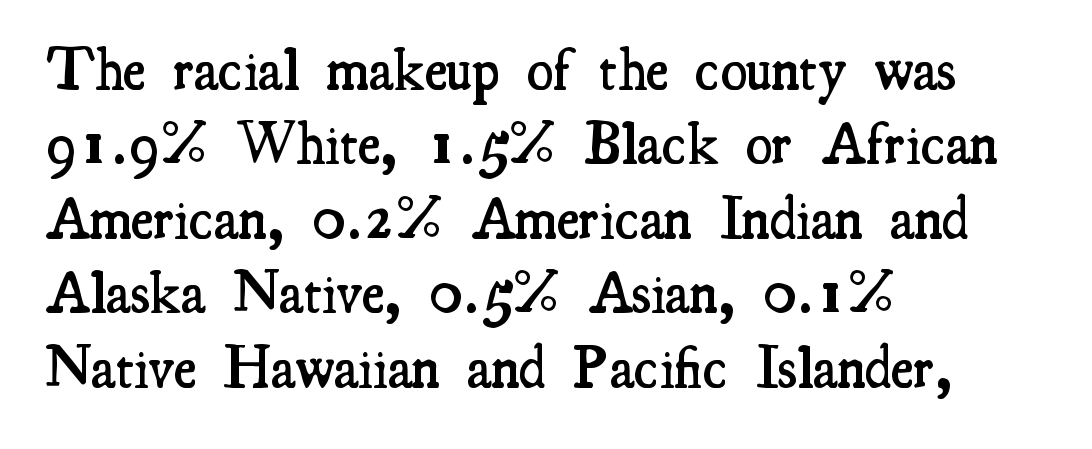
The font's upright variant was chosen for this text. Heft: intermediate — a semibold. Left-aligned paragraph, ragged on the right. The passage shown is typeset with a serif family.
